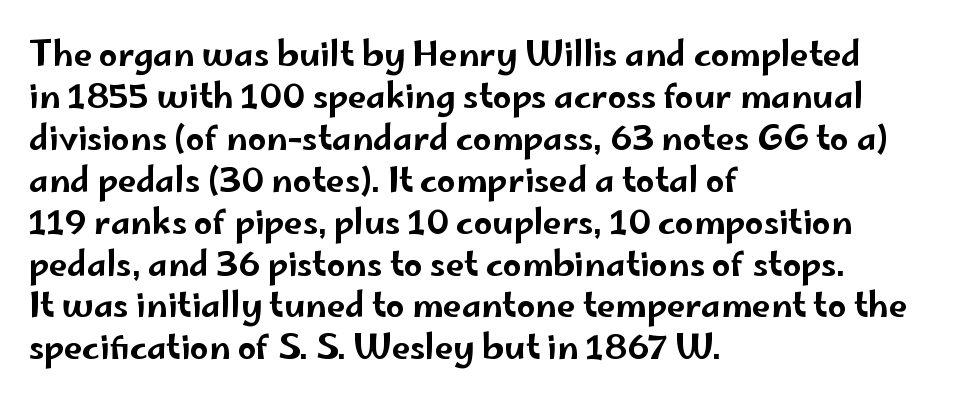
Serif or sans? Sans — the stroke terminals are bare. The ragged edge is on the right, which tells us the setting is flush left. The space between consecutive lines is moderate. Looks like regular typesetting: each glyph gets only the width it needs. Descenders hang freely into open space.
